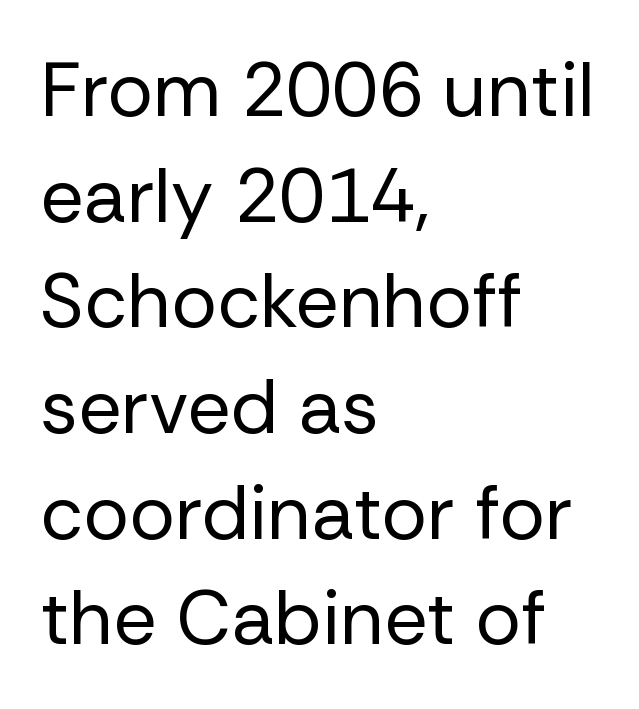
{"serif": "no", "italic": "no", "bold": "no", "weight": "regular", "width": "normal", "stroke_contrast": "low", "x_height": "medium", "monospaced": "no", "underline": "no", "align": "left", "line_spacing": "normal", "line_spacing_ratio": 1.39, "letter_spacing": "normal", "letter_spacing_em": 0.0, "glyph_px": 76}
